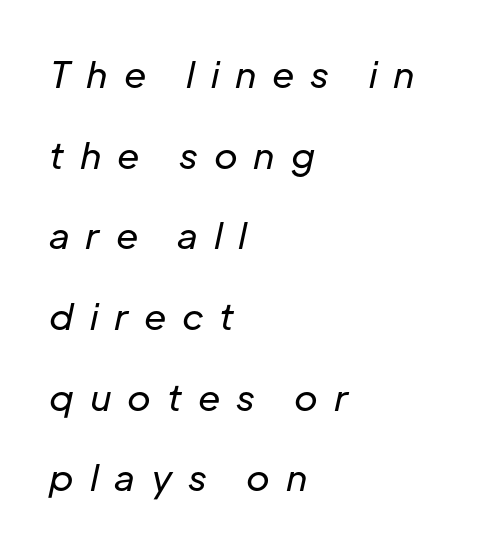
{"italic": "yes", "lean": "right", "slant_degrees": 12, "bold": "no", "weight": "regular", "width": "normal", "stroke_contrast": "low", "x_height": "medium", "monospaced": "no", "underline": "no", "align": "left", "line_spacing": "loose", "line_spacing_ratio": 2.24, "letter_spacing": "wide", "letter_spacing_em": 0.44, "glyph_px": 36}
